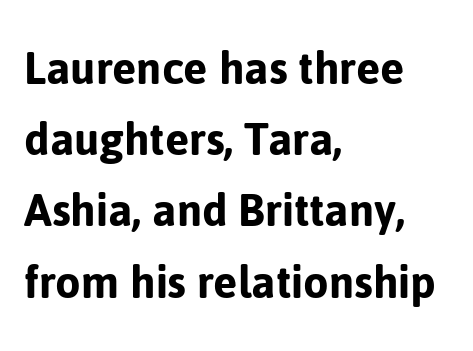
This is sans-serif lettering, the kind often seen on screens and signage. Check the space under the baseline: it is left empty. You could not count columns in this text — the font is proportionally spaced. Leading: standard.
